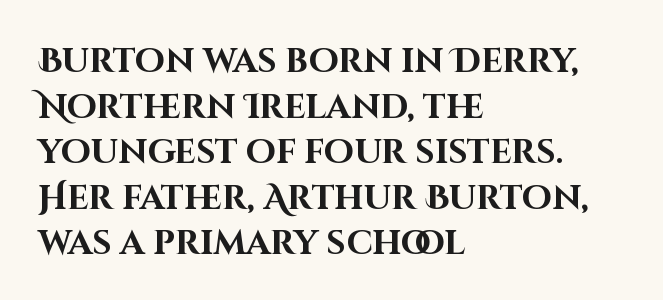
The image shows 34 px bold sans-serif type, upright; set left-aligned, normal line spacing (1.34x), normal letter spacing, not underlined; high stroke contrast and a large x-height.
